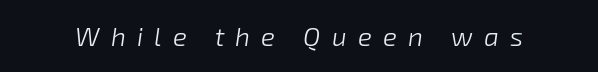
Q: Is the text bold? A: No.
Q: Is the text italic (slanted)? A: Yes, it leans right by about 8 degrees.
Q: Is the text underlined? A: No.
Q: Is the spacing between letters normal or unusually wide? A: Unusually wide.
